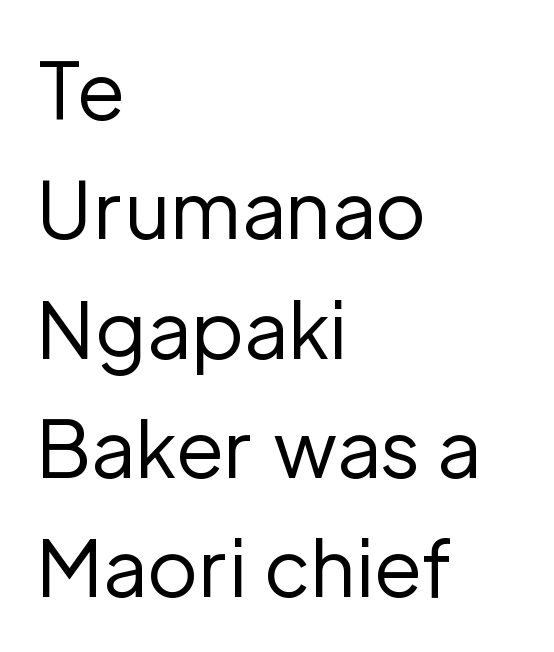
{"serif": "no", "italic": "no", "bold": "no", "weight": "regular", "width": "normal", "stroke_contrast": "low", "x_height": "medium", "monospaced": "no", "underline": "no", "align": "left", "line_spacing": "normal", "line_spacing_ratio": 1.53, "letter_spacing": "normal", "letter_spacing_em": 0.0, "glyph_px": 78}
